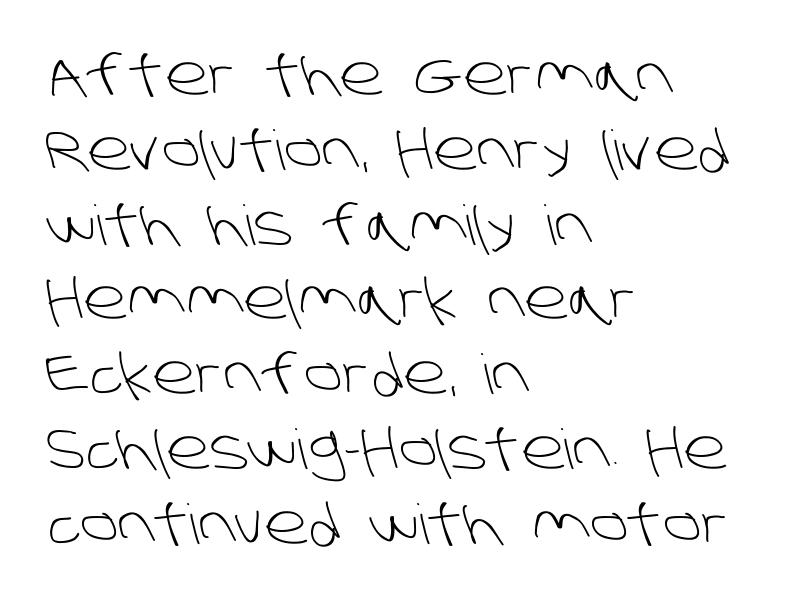
The image shows 55 px light sans-serif type; set left-aligned, normal line spacing (1.36x), normal letter spacing, not underlined; low stroke contrast and a large x-height.
